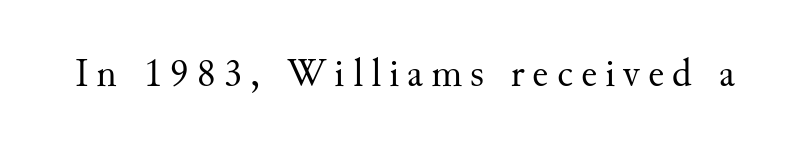
The image shows 40 px regular-weight serif type, upright; set unusually wide letter spacing (+0.2 em), not underlined; medium stroke contrast and a small x-height.
